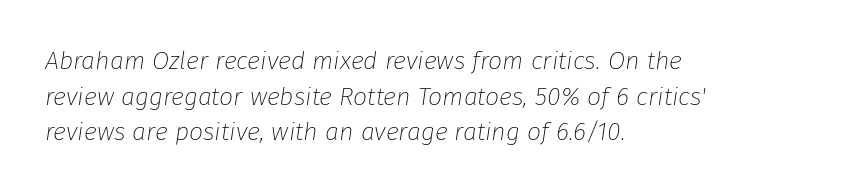
A bare baseline throughout the passage. One-word summary of the alignment: left. In terms of posture, this sample is oblique. Leading matches the norm, producing a regular column.
